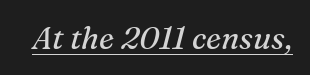
{"serif": "yes", "italic": "yes", "lean": "right", "slant_degrees": 16, "bold": "no", "weight": "regular", "width": "normal", "stroke_contrast": "medium", "x_height": "medium", "monospaced": "no", "underline": "yes", "letter_spacing": "normal", "letter_spacing_em": 0.0, "glyph_px": 31}
